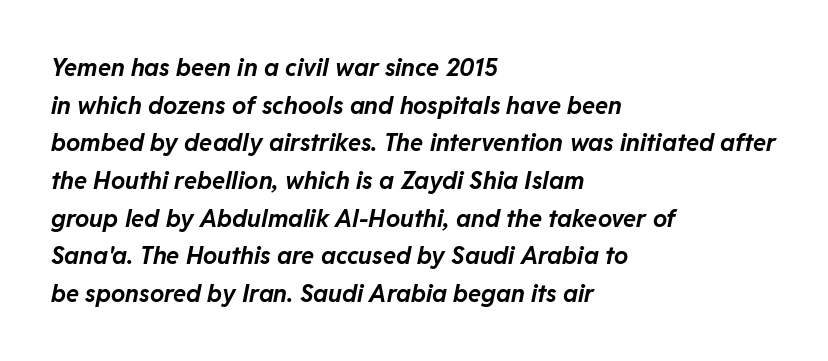
The image shows 24 px bold type, italic (leaning right); set left-aligned, normal line spacing (1.57x), normal letter spacing, not underlined.
